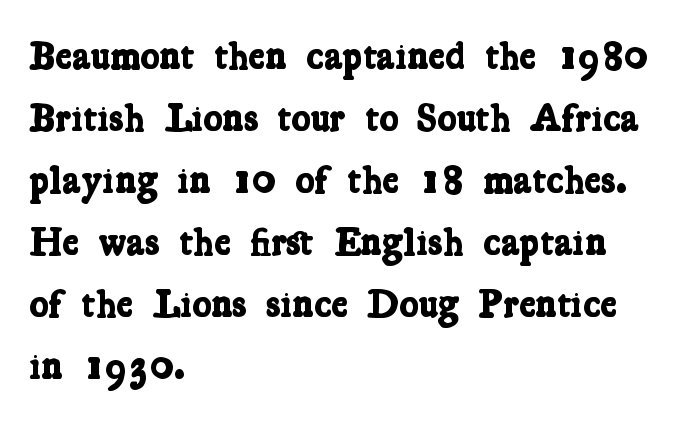
{"serif": "yes", "bold": "yes", "weight": "bold", "width": "condensed", "stroke_contrast": "low", "x_height": "medium", "monospaced": "no", "underline": "no", "align": "left", "line_spacing": "normal", "line_spacing_ratio": 1.55, "letter_spacing": "normal", "letter_spacing_em": 0.0, "glyph_px": 40}
